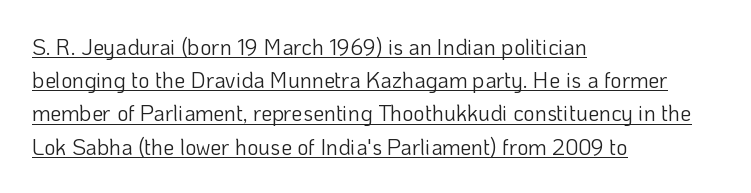
{"italic": "no", "bold": "no", "underline": "yes", "align": "left", "line_spacing": "normal", "line_spacing_ratio": 1.51, "letter_spacing": "normal", "letter_spacing_em": 0.0, "glyph_px": 22}
